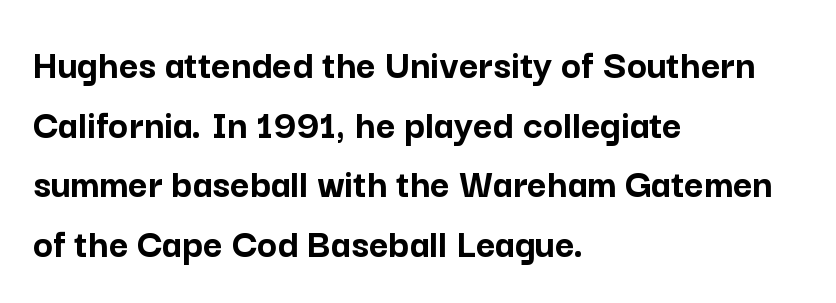
Q: Is the text bold? A: Yes.
Q: Is the text italic (slanted)? A: No, it is upright.
Q: Is the typeface a serif or a sans-serif typeface? A: Sans-serif.
Q: Is the text underlined? A: No.
Q: How is the paragraph aligned? A: Left-aligned.
Q: Is the spacing between letters normal or unusually wide? A: Normal.
Q: Is the spacing between lines tight, normal or loose? A: Normal.
Q: Width (condensed, normal, or wide)? A: Normal.
Q: Stroke contrast? A: Low.
Q: x-height? A: Medium.
Q: Monospaced? A: No.
